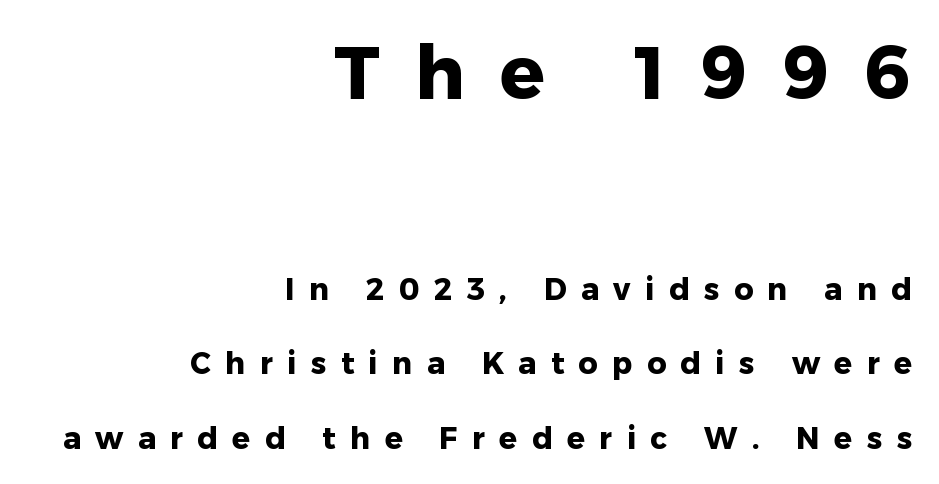
The image shows 74 px heavy sans-serif type, upright; set right-aligned, loose line spacing (2.48x), unusually wide letter spacing (+0.48 em), not underlined; the first (top) block is 2.47x larger; low stroke contrast and a medium x-height.
